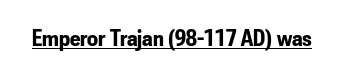
Students, observe the line beneath the letters — that is underlining. Upright lettering throughout. Summary of weight: heavy, a full bold. Here the glyphs are tracked normally, forming tight word shapes.
